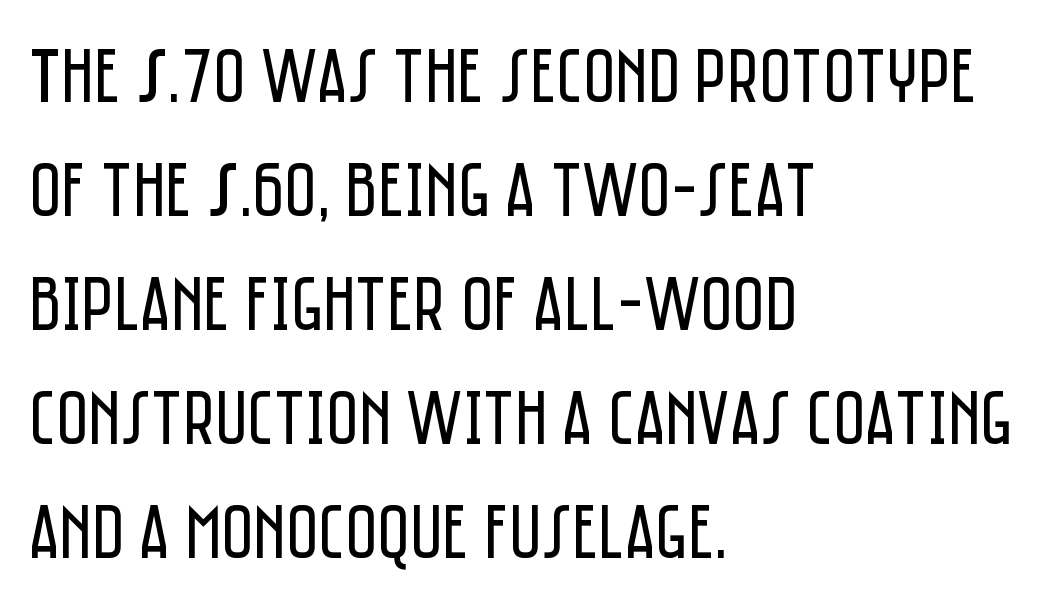
{"serif": "no", "italic": "no", "bold": "no", "weight": "regular", "width": "condensed", "stroke_contrast": "low", "x_height": "large", "monospaced": "no", "underline": "no", "align": "left", "line_spacing": "normal", "line_spacing_ratio": 1.46, "letter_spacing": "normal", "letter_spacing_em": 0.0, "glyph_px": 78}
